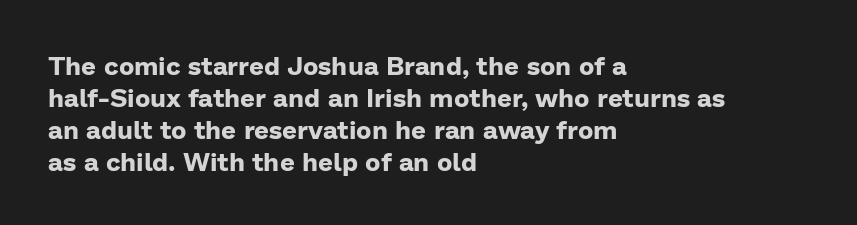
Alignment: flush left. A clean baseline with only descenders dipping below it. Vertical strokes here are truly vertical. Every letter is thick-stroked: bold, no question. A typesetter would call this zero additional tracking.
